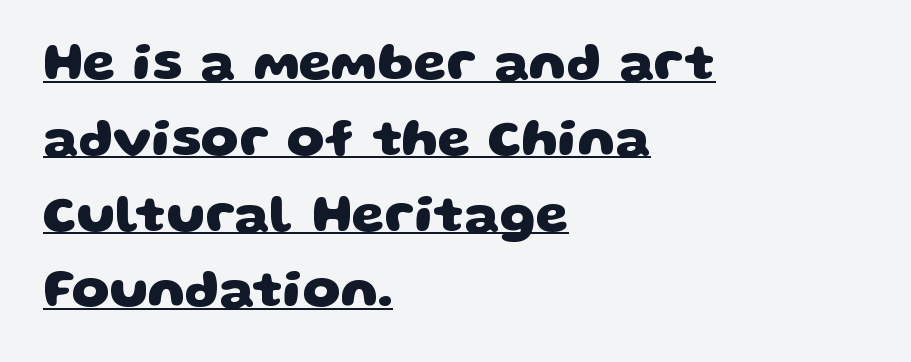
{"serif": "no", "bold": "yes", "weight": "heavy", "width": "wide", "stroke_contrast": "low", "x_height": "large", "monospaced": "no", "underline": "yes", "align": "left", "line_spacing": "normal", "line_spacing_ratio": 1.43, "letter_spacing": "normal", "letter_spacing_em": 0.0, "glyph_px": 53}
